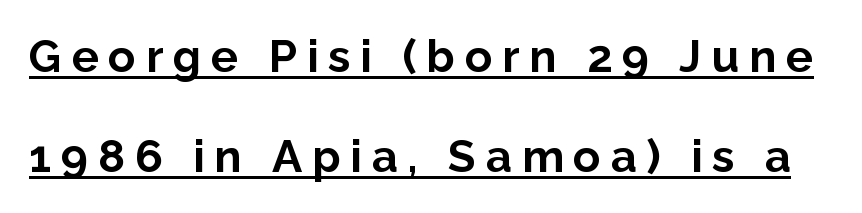
The image shows 45 px bold sans-serif type, upright; set loose line spacing (2.23x), unusually wide letter spacing (+0.22 em), underlined; low stroke contrast and a medium x-height.
